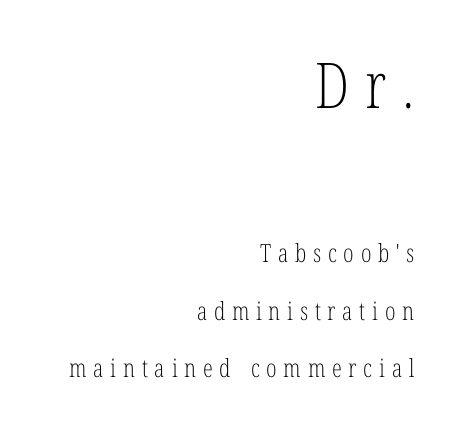
{"serif": "yes", "italic": "no", "bold": "no", "weight": "light", "width": "condensed", "stroke_contrast": "low", "x_height": "medium", "monospaced": "no", "underline": "no", "align": "right", "line_spacing": "loose", "line_spacing_ratio": 2.3, "letter_spacing": "wide", "letter_spacing_em": 0.27, "larger_block": "first", "size_ratio": 2.52, "glyph_px": 63}
